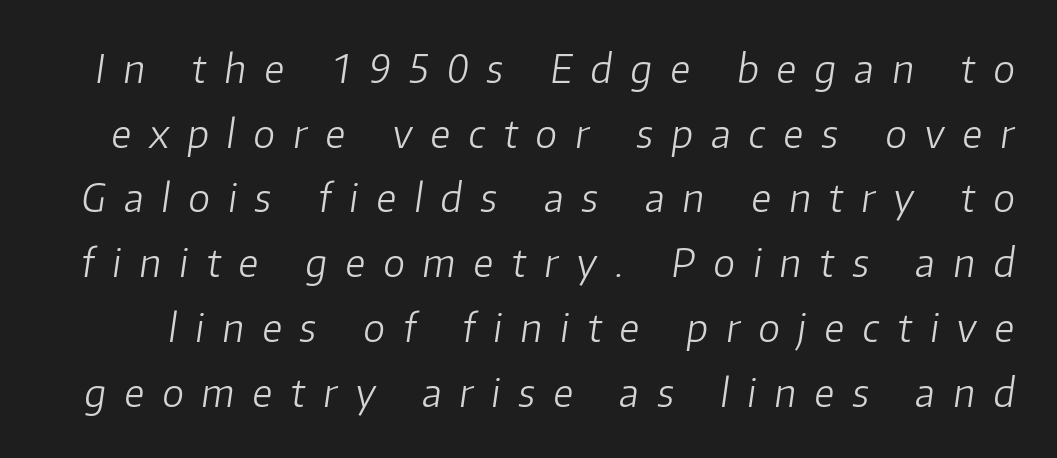
This sample has the flowing, uneven cadence of proportional lettering. Caption: face not bold, strokes unweighted. Short note: letters widely spaced. The font's italic variant was chosen for this text. What's the leading like? Ordinary, nothing unusual.
